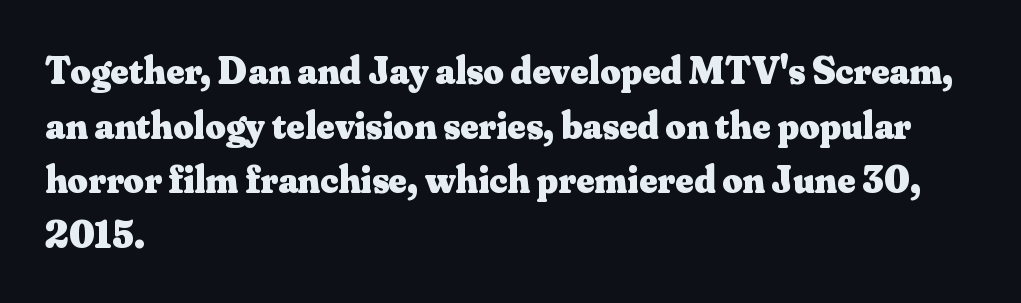
Q: Is the text bold? A: Yes.
Q: Is the text italic (slanted)? A: No, it is upright.
Q: Is the typeface a serif or a sans-serif typeface? A: Serif.
Q: Is the text underlined? A: No.
Q: How is the paragraph aligned? A: Left-aligned.
Q: Is the spacing between letters normal or unusually wide? A: Normal.
Q: Is the spacing between lines tight, normal or loose? A: Normal.
Q: Width (condensed, normal, or wide)? A: Normal.
Q: Stroke contrast? A: Medium.
Q: x-height? A: Small.
Q: Monospaced? A: No.
